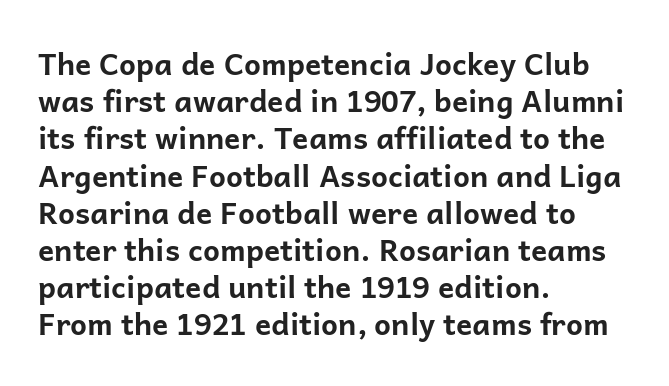
Q: Is the text bold? A: Yes.
Q: Is the text italic (slanted)? A: No, it is upright.
Q: Is the typeface a serif or a sans-serif typeface? A: Sans-serif.
Q: Is the text underlined? A: No.
Q: How is the paragraph aligned? A: Left-aligned.
Q: Is the spacing between letters normal or unusually wide? A: Normal.
Q: Width (condensed, normal, or wide)? A: Normal.
Q: Stroke contrast? A: Low.
Q: x-height? A: Medium.
Q: Monospaced? A: No.
